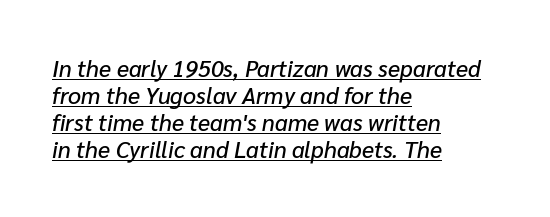
The specimen includes a rule beneath the text block's lines. Short note: letters normally spaced. You can tell it's italic because the verticals aren't actually vertical. Where is the straight margin? On the left.
